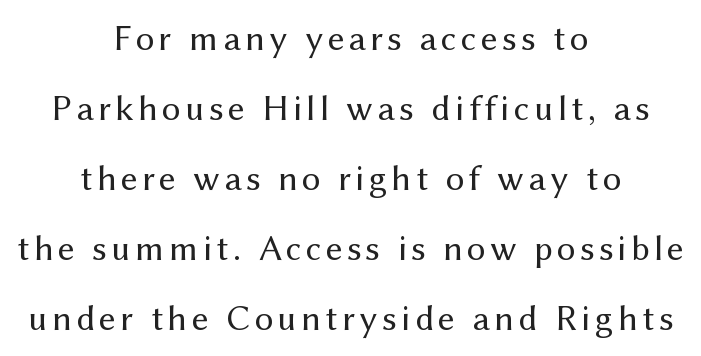
Each line is balanced around a shared central axis. This sample uses an upright cut, with every glyph sitting square on the baseline. Unbolded letterforms with no extra heft. Quick note: underline off. Varying glyph widths throughout — classic text-font behaviour. Are there feet on the stems? There aren't — it's a sans.
